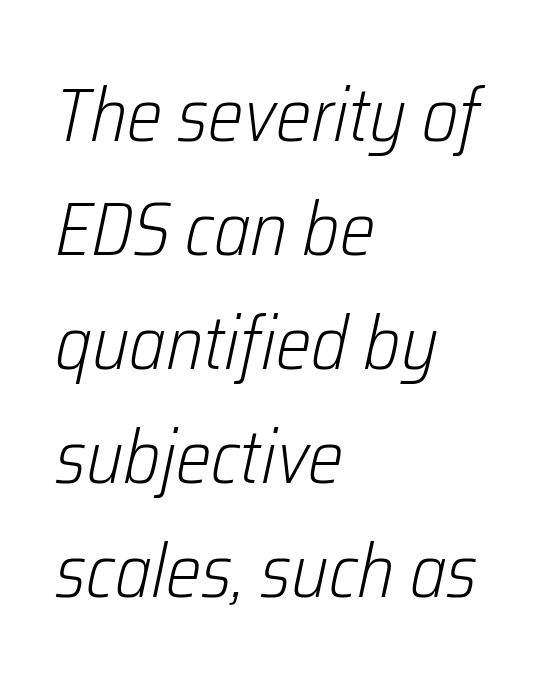
{"italic": "yes", "lean": "right", "slant_degrees": 12, "bold": "no", "weight": "light", "width": "condensed", "stroke_contrast": "low", "x_height": "medium", "monospaced": "no", "underline": "no", "align": "left", "line_spacing": "normal", "line_spacing_ratio": 1.52, "letter_spacing": "normal", "letter_spacing_em": 0.0, "glyph_px": 75}
